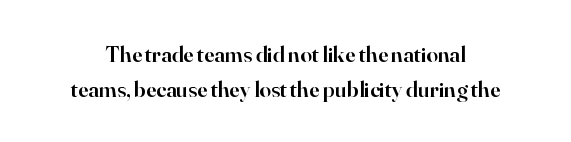
Q: Is the text bold? A: Semi-bold.
Q: Is the text italic (slanted)? A: No, it is upright.
Q: Is the text underlined? A: No.
Q: Is the spacing between letters normal or unusually wide? A: Normal.
Q: Is the spacing between lines tight, normal or loose? A: Normal.
